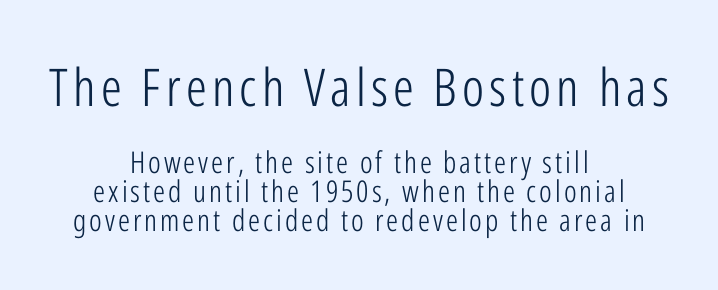
The rendering positions every line midway between the sides. Spacing verdict: proportional, widths tailored to each character. The leading is snug, giving the passage a crowded texture. Posture: upright roman. Plain, unruled lines of type.
